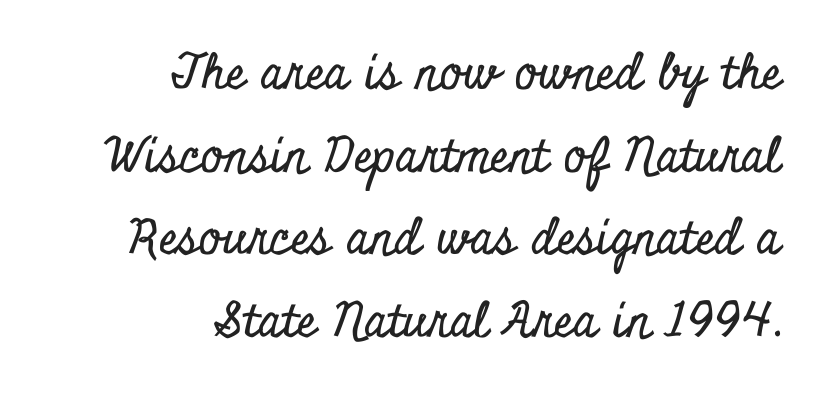
The type is set solid horizontally, with unmodified tracking. Each letter's strokes conclude with small projecting serifs. Just letters on the line, the space beneath them empty. Looks like regular typesetting: each glyph gets only the width it needs.
